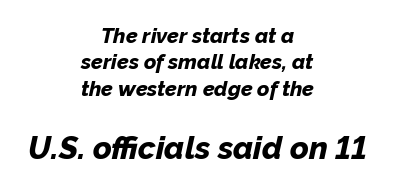
Q: Is the text bold? A: Yes.
Q: Is the text italic (slanted)? A: Yes, it leans right by about 12 degrees.
Q: Is the text underlined? A: No.
Q: How is the paragraph aligned? A: Centered.
Q: Is the spacing between letters normal or unusually wide? A: Normal.
Q: Is the spacing between lines tight, normal or loose? A: Normal.
Q: Which block of text is set in a larger size, the first (top) or the second (bottom)? A: The second (bottom) one.
Q: Width (condensed, normal, or wide)? A: Normal.
Q: Stroke contrast? A: Low.
Q: x-height? A: Medium.
Q: Monospaced? A: No.
